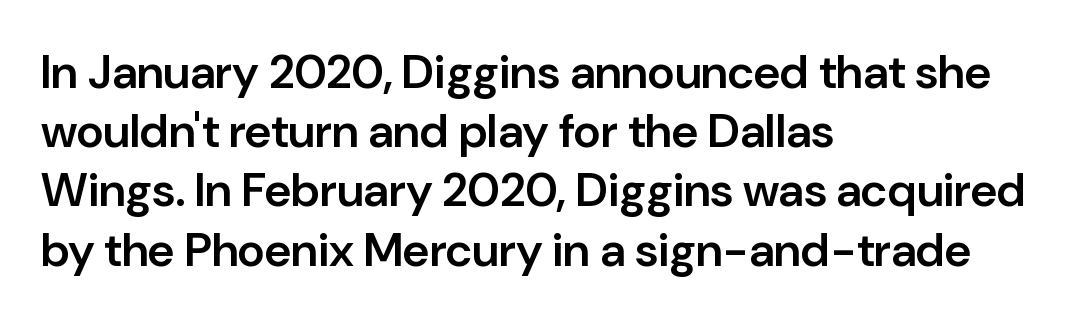
The image shows 47 px semibold sans-serif type, upright; set left-aligned, normal line spacing (1.26x), normal letter spacing, not underlined; low stroke contrast and a medium x-height.
